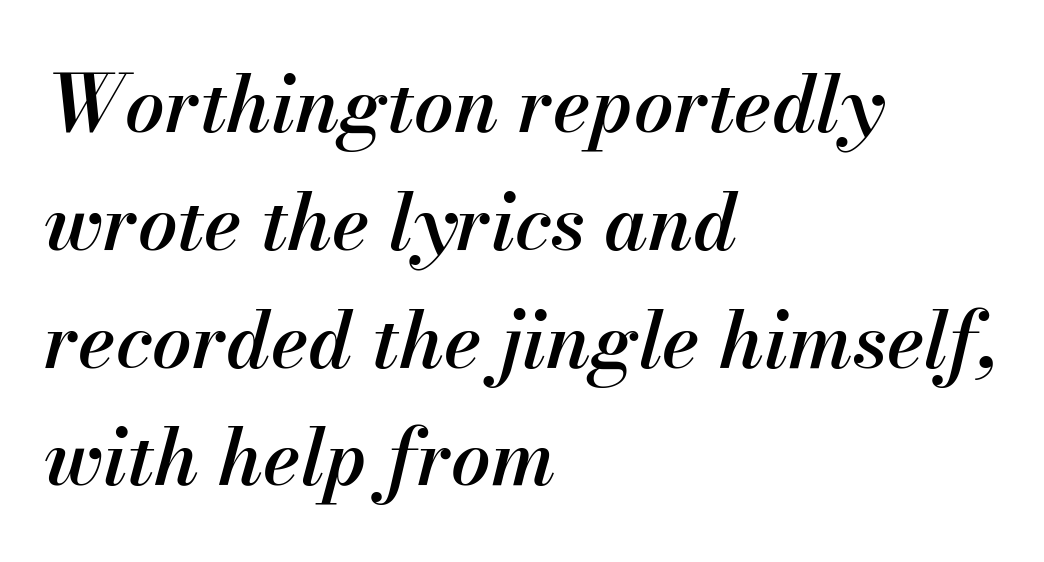
{"italic": "yes", "lean": "right", "slant_degrees": 13, "bold": "semi", "weight": "semibold", "width": "normal", "stroke_contrast": "medium", "x_height": "small", "monospaced": "no", "underline": "no", "align": "left", "line_spacing": "normal", "line_spacing_ratio": 1.51, "letter_spacing": "normal", "letter_spacing_em": 0.0, "glyph_px": 78}
